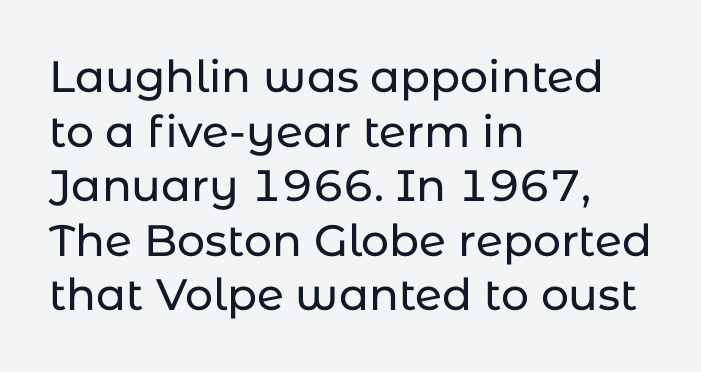
{"serif": "no", "italic": "no", "width": "normal", "stroke_contrast": "low", "x_height": "medium", "monospaced": "no", "underline": "no", "align": "left", "line_spacing_ratio": 1.24, "letter_spacing": "normal", "letter_spacing_em": 0.0, "glyph_px": 44}
